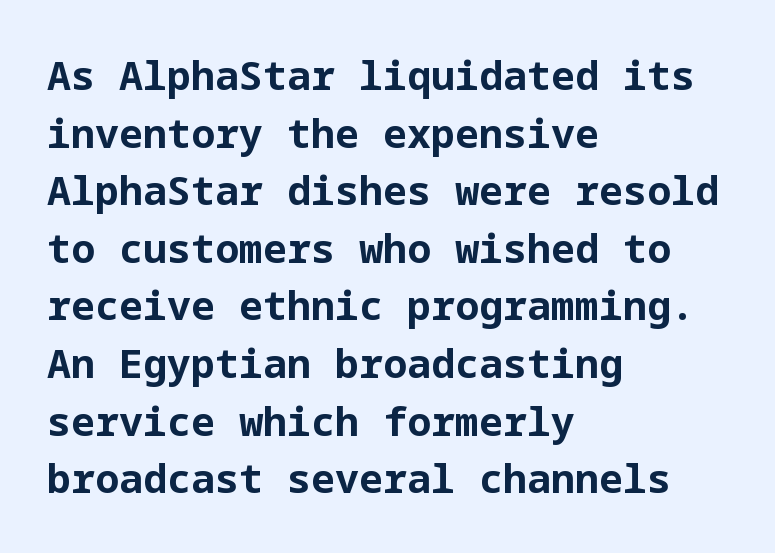
{"serif": "no", "italic": "no", "bold": "yes", "weight": "bold", "width": "normal", "stroke_contrast": "low", "x_height": "medium", "underline": "no", "align": "left", "line_spacing": "normal", "line_spacing_ratio": 1.44, "letter_spacing": "normal", "letter_spacing_em": 0.0, "glyph_px": 40}
